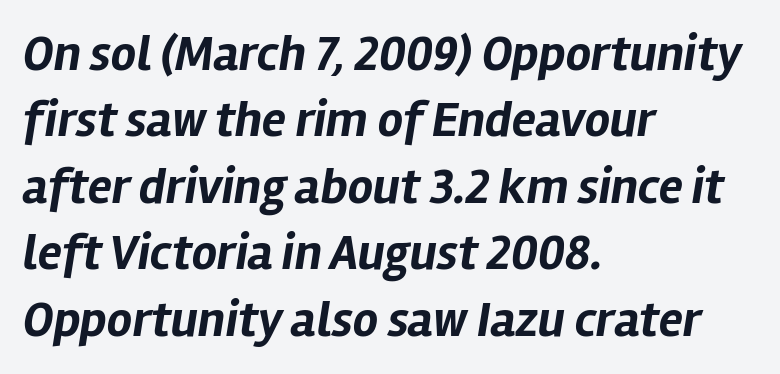
Q: Is the text bold? A: Yes.
Q: Is the text italic (slanted)? A: Yes, it leans right by about 12 degrees.
Q: Is the text underlined? A: No.
Q: How is the paragraph aligned? A: Left-aligned.
Q: Is the spacing between letters normal or unusually wide? A: Normal.
Q: Is the spacing between lines tight, normal or loose? A: Normal.
Q: Width (condensed, normal, or wide)? A: Normal.
Q: Stroke contrast? A: Low.
Q: x-height? A: Medium.
Q: Monospaced? A: No.
